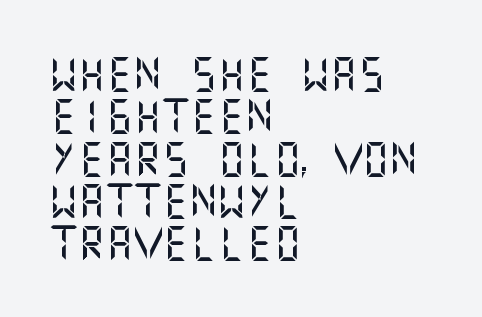
{"serif": "no", "italic": "no", "width": "normal", "stroke_contrast": "medium", "x_height": "large", "underline": "no", "align": "left", "line_spacing_ratio": 1.21, "letter_spacing": "normal", "letter_spacing_em": 0.0, "glyph_px": 35}
